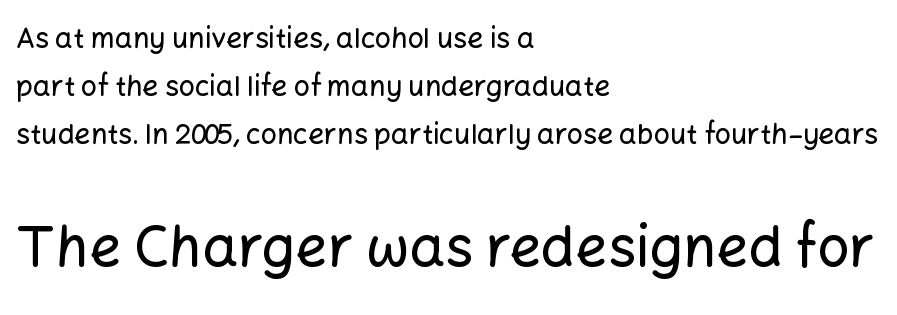
Q: Is the text italic (slanted)? A: No, it is upright.
Q: Is the typeface a serif or a sans-serif typeface? A: Sans-serif.
Q: Is the text underlined? A: No.
Q: How is the paragraph aligned? A: Left-aligned.
Q: Is the spacing between letters normal or unusually wide? A: Normal.
Q: Which block of text is set in a larger size, the first (top) or the second (bottom)? A: The second (bottom) one.
Q: Width (condensed, normal, or wide)? A: Normal.
Q: Stroke contrast? A: Low.
Q: x-height? A: Medium.
Q: Monospaced? A: No.
